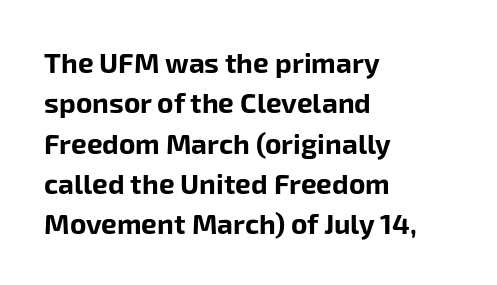
The image shows 28 px bold sans-serif type, upright; set left-aligned, normal line spacing (1.44x), normal letter spacing, not underlined; low stroke contrast and a medium x-height.
